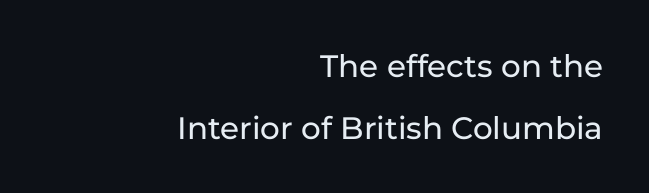
Q: Is the text italic (slanted)? A: No, it is upright.
Q: Is the typeface a serif or a sans-serif typeface? A: Sans-serif.
Q: Is the text underlined? A: No.
Q: How is the paragraph aligned? A: Right-aligned.
Q: Is the spacing between letters normal or unusually wide? A: Normal.
Q: Is the spacing between lines tight, normal or loose? A: Loose.
Q: Width (condensed, normal, or wide)? A: Normal.
Q: Stroke contrast? A: Low.
Q: x-height? A: Medium.
Q: Monospaced? A: No.
